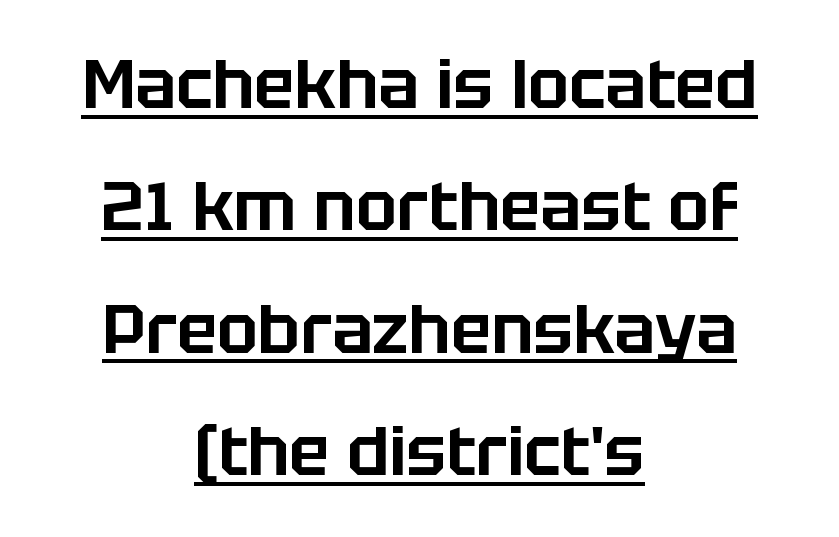
Q: Is the text italic (slanted)? A: No, it is upright.
Q: Is the typeface a serif or a sans-serif typeface? A: Sans-serif.
Q: Is the text underlined? A: Yes.
Q: How is the paragraph aligned? A: Centered.
Q: Is the spacing between letters normal or unusually wide? A: Normal.
Q: Width (condensed, normal, or wide)? A: Normal.
Q: Stroke contrast? A: Low.
Q: x-height? A: Large.
Q: Monospaced? A: No.
